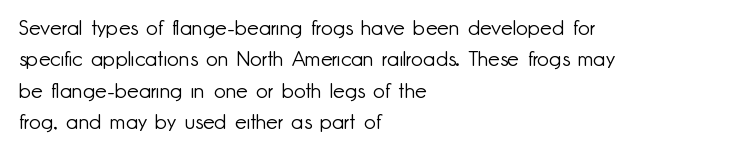
Ordinary non-slanted type is in use. Honestly, the row spacing looks completely unremarkable. These lines keep a tight, regular rhythm from letter to letter. These lines stack with their left ends in a neat column.
